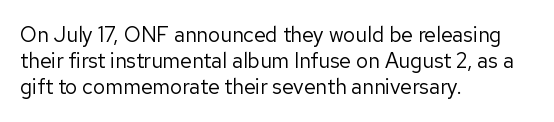
Does extra space separate the letters? No, they use regular spacing. Layout note: lines flush left. The area under the type is left untouched. This reads as an unemphasized weight, regular at the heaviest. This is roman type, the default non-slanted kind. Vertical spacing — default.
